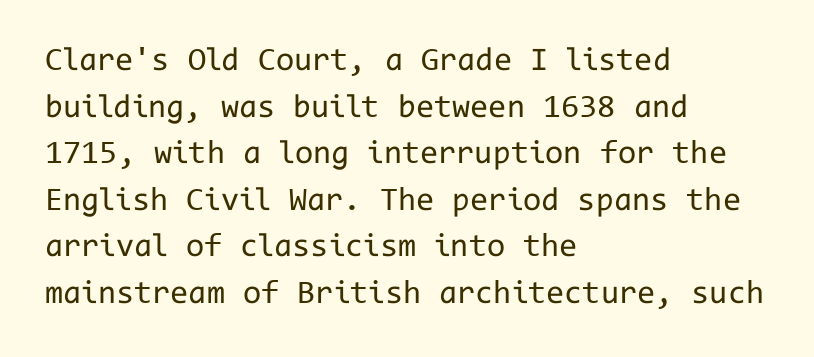
The rendering uses typewriter-style spacing with identical character cells. Interline gaps are of average width in this sample. The space directly below the letters is spotless. Left-aligned paragraph, ragged on the right.
